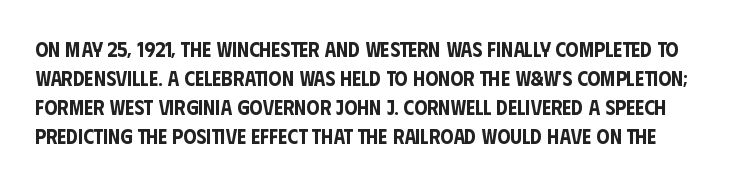
The image shows 21 px text type, upright; set normal line spacing (1.38x), normal letter spacing, not underlined.
